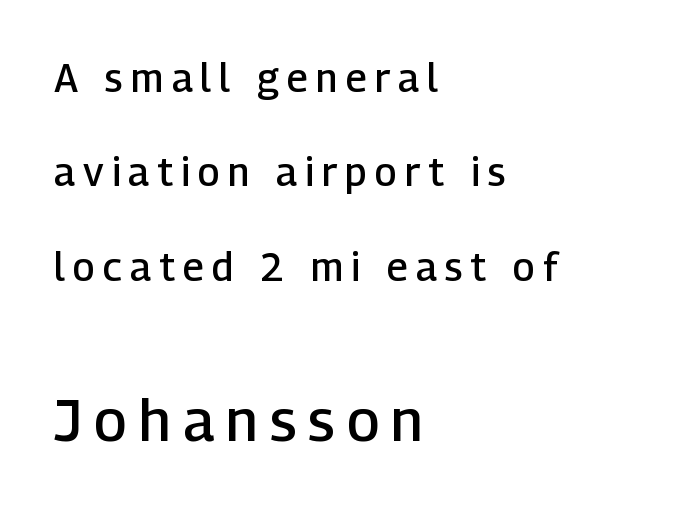
{"serif": "no", "italic": "no", "bold": "semi", "weight": "semibold", "width": "normal", "stroke_contrast": "low", "x_height": "medium", "monospaced": "no", "underline": "no", "align": "left", "line_spacing": "loose", "line_spacing_ratio": 2.42, "letter_spacing": "wide", "letter_spacing_em": 0.21, "larger_block": "second", "size_ratio": 1.49, "glyph_px": 58}
